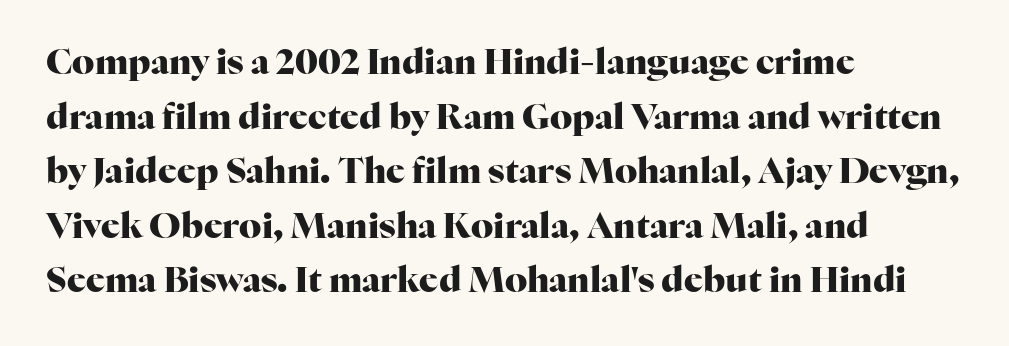
In terms of letterspacing, this is plain default setting. The passage shown is typed in a proportional face where columns would drift. The letters carry serifs — small finishing strokes at the ends of their stems. The designer left line spacing at the default. Any mark beneath the type? The region is blank.
